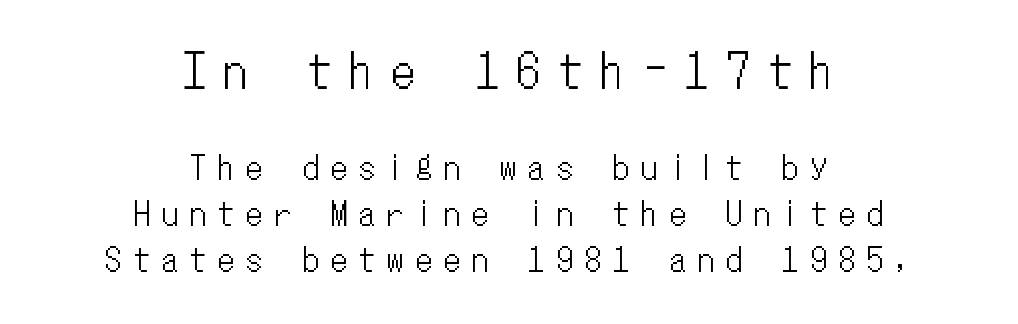
The image shows 46 px condensed type, upright, monospaced; set centered, normal line spacing (1.47x), unusually wide letter spacing (+0.41 em), not underlined; the first (top) block is 1.48x larger; low stroke contrast and a medium x-height.
